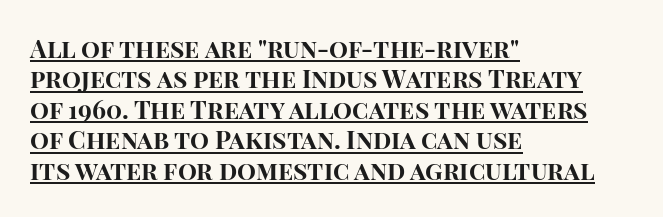
The image shows 25 px bold type, upright; set left-aligned, line spacing 1.22x, normal letter spacing, underlined.
